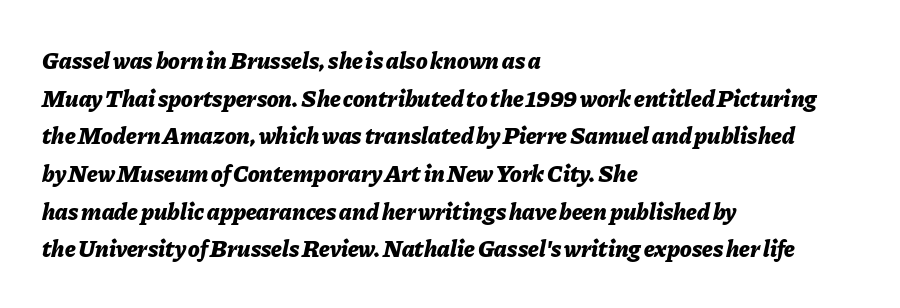
{"italic": "yes", "lean": "right", "slant_degrees": 11, "bold": "yes", "underline": "no", "align": "left", "line_spacing": "normal", "line_spacing_ratio": 1.57, "letter_spacing": "normal", "letter_spacing_em": 0.0, "glyph_px": 24}
